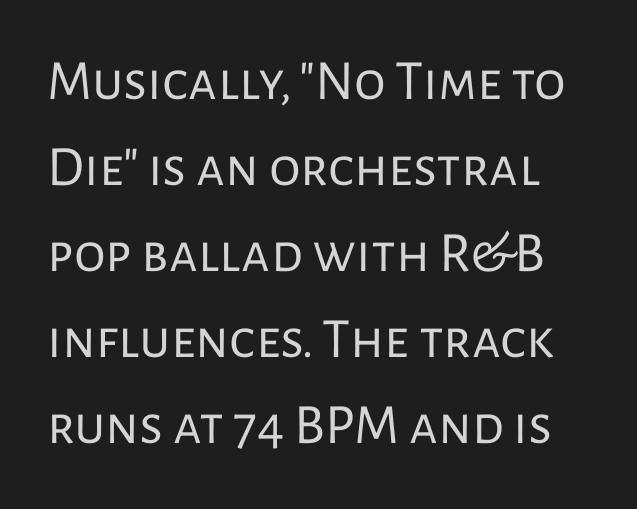
The image shows 57 px regular-weight sans-serif type, upright; set normal line spacing (1.51x), normal letter spacing, not underlined; low stroke contrast and a medium x-height.
